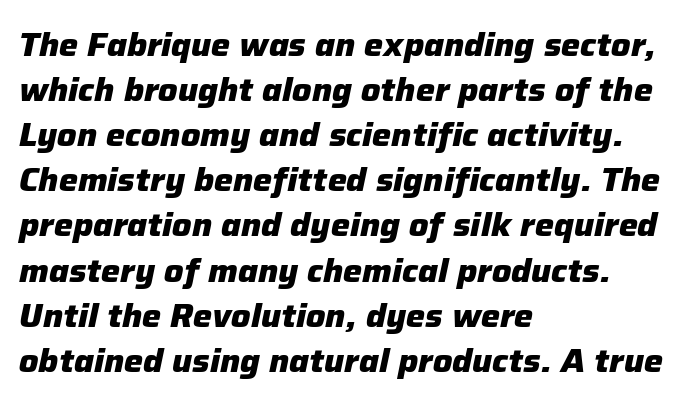
The image shows 32 px heavy type, italic (leaning right); set left-aligned, normal line spacing (1.41x), normal letter spacing, not underlined; low stroke contrast and a medium x-height.
